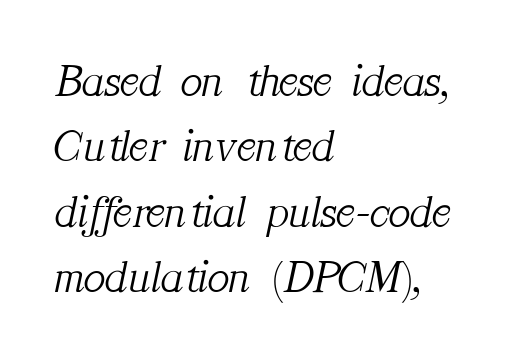
Q: Is the text bold? A: No.
Q: Is the text italic (slanted)? A: Yes, it leans right by about 12 degrees.
Q: Is the typeface a serif or a sans-serif typeface? A: Serif.
Q: Is the text underlined? A: No.
Q: How is the paragraph aligned? A: Left-aligned.
Q: Is the spacing between letters normal or unusually wide? A: Normal.
Q: Is the spacing between lines tight, normal or loose? A: Normal.
Q: Width (condensed, normal, or wide)? A: Normal.
Q: Stroke contrast? A: Medium.
Q: x-height? A: Medium.
Q: Monospaced? A: No.
